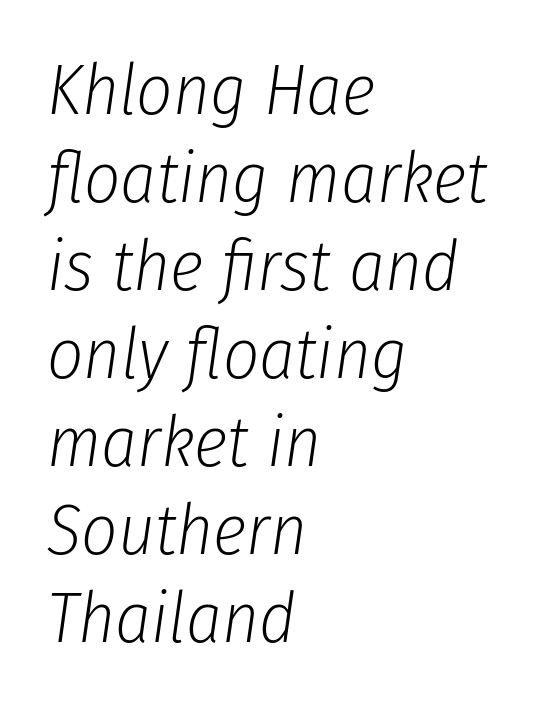
Q: Is the text bold? A: No.
Q: Is the text italic (slanted)? A: Yes, it leans right by about 8 degrees.
Q: Is the text underlined? A: No.
Q: How is the paragraph aligned? A: Left-aligned.
Q: Is the spacing between letters normal or unusually wide? A: Normal.
Q: Width (condensed, normal, or wide)? A: Condensed.
Q: Stroke contrast? A: Low.
Q: x-height? A: Medium.
Q: Monospaced? A: No.
